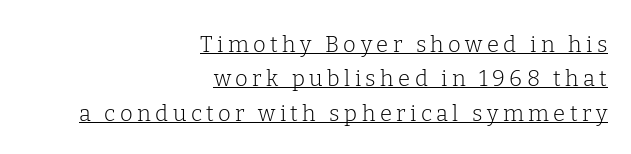
Q: Is the text bold? A: No.
Q: Is the text italic (slanted)? A: No, it is upright.
Q: Is the text underlined? A: Yes.
Q: How is the paragraph aligned? A: Right-aligned.
Q: Is the spacing between letters normal or unusually wide? A: Unusually wide.
Q: Is the spacing between lines tight, normal or loose? A: Normal.
